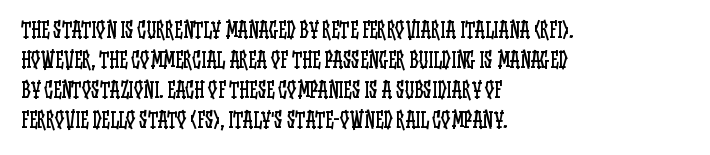
Compared with typical body copy, the letter spacing here is the same. The text block is weighted toward the left margin, trailing off unevenly rightward. The foot of each line stays bare and open. Evenly set lines give the paragraph a standard silhouette. Stroke thickness stays within the range of a standard reading face or lighter.
